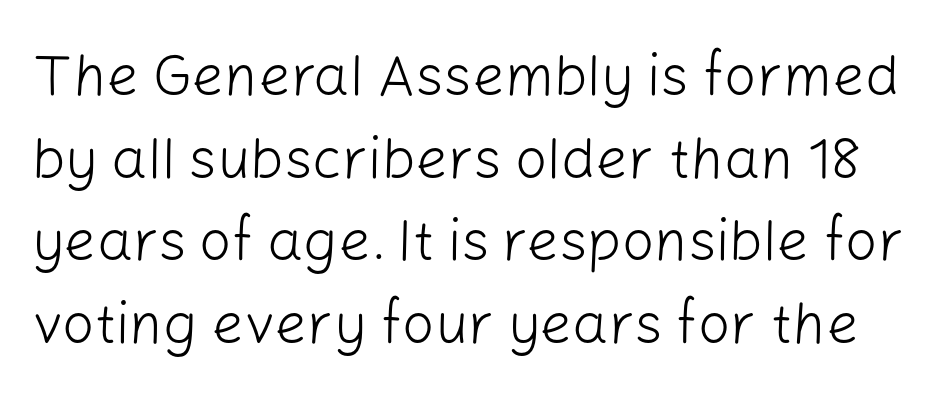
The image shows 57 px light sans-serif type, upright; set normal line spacing (1.45x), normal letter spacing, not underlined; low stroke contrast and a medium x-height.
